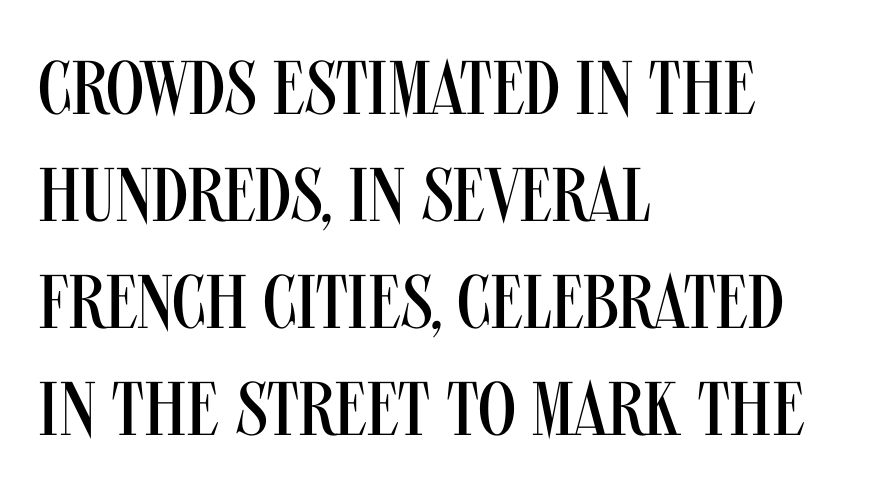
Q: Is the text bold? A: No.
Q: Is the text italic (slanted)? A: No, it is upright.
Q: Is the typeface a serif or a sans-serif typeface? A: Sans-serif.
Q: Is the text underlined? A: No.
Q: How is the paragraph aligned? A: Left-aligned.
Q: Is the spacing between letters normal or unusually wide? A: Normal.
Q: Is the spacing between lines tight, normal or loose? A: Normal.
Q: Width (condensed, normal, or wide)? A: Condensed.
Q: Stroke contrast? A: Medium.
Q: x-height? A: Large.
Q: Monospaced? A: No.
